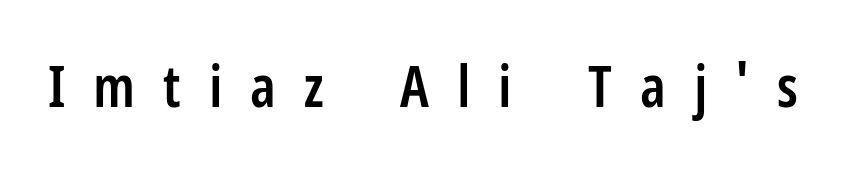
The image shows 58 px semibold, condensed sans-serif type, upright; set unusually wide letter spacing (+0.48 em), not underlined; low stroke contrast and a medium x-height.
